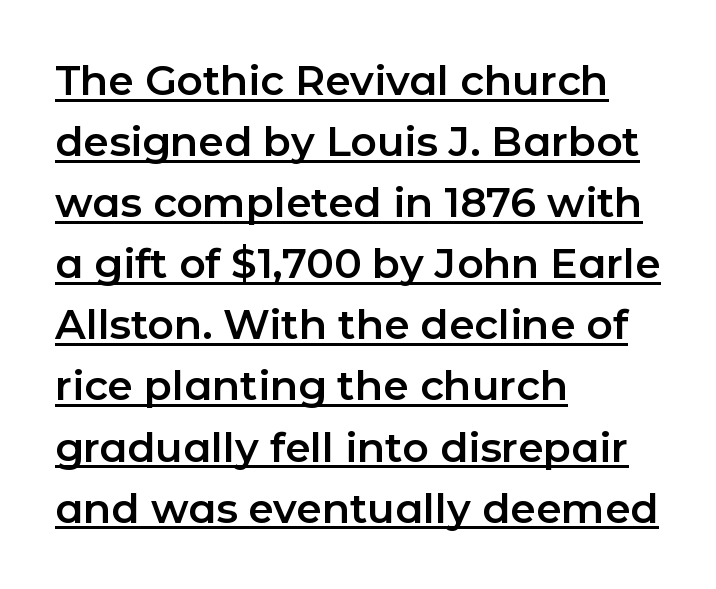
The image shows 41 px sans-serif type, upright; set left-aligned, normal line spacing (1.49x), normal letter spacing, underlined; low stroke contrast and a medium x-height.
